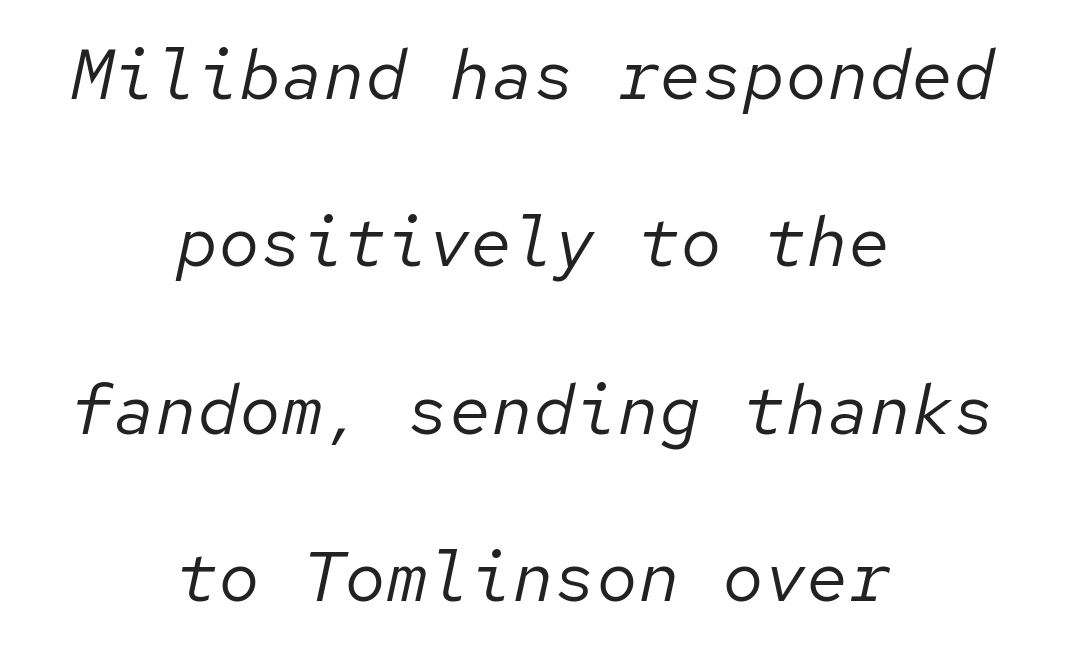
{"italic": "yes", "lean": "right", "slant_degrees": 12, "bold": "no", "weight": "regular", "width": "normal", "stroke_contrast": "low", "x_height": "medium", "monospaced": "yes", "underline": "no", "align": "center", "line_spacing": "loose", "line_spacing_ratio": 2.39, "letter_spacing": "normal", "letter_spacing_em": 0.0, "glyph_px": 70}
